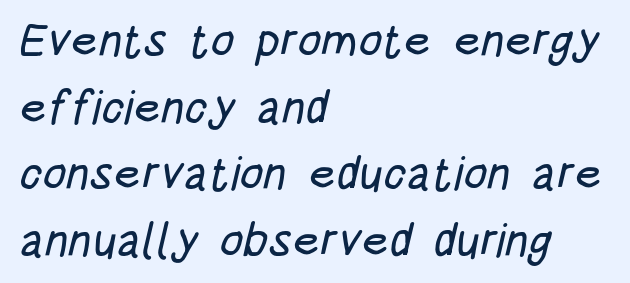
The image shows 47 px condensed sans-serif type; set left-aligned, normal line spacing (1.42x), normal letter spacing, not underlined; low stroke contrast and a large x-height.
